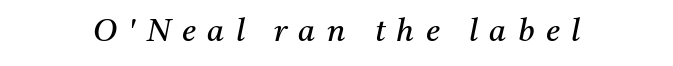
Q: Is the text bold? A: No.
Q: Is the text italic (slanted)? A: Yes, it leans right by about 11 degrees.
Q: Is the typeface a serif or a sans-serif typeface? A: Serif.
Q: Is the text underlined? A: No.
Q: Is the spacing between letters normal or unusually wide? A: Unusually wide.
Q: Width (condensed, normal, or wide)? A: Normal.
Q: Stroke contrast? A: Medium.
Q: x-height? A: Medium.
Q: Monospaced? A: No.
